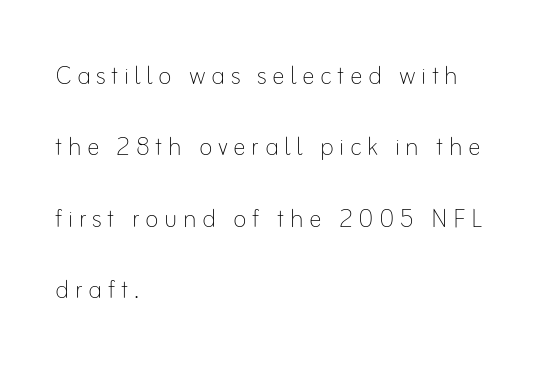
{"italic": "no", "bold": "no", "weight": "thin", "width": "normal", "stroke_contrast": "low", "x_height": "small", "monospaced": "no", "underline": "no", "align": "left", "line_spacing": "loose", "line_spacing_ratio": 2.23, "glyph_px": 32}
